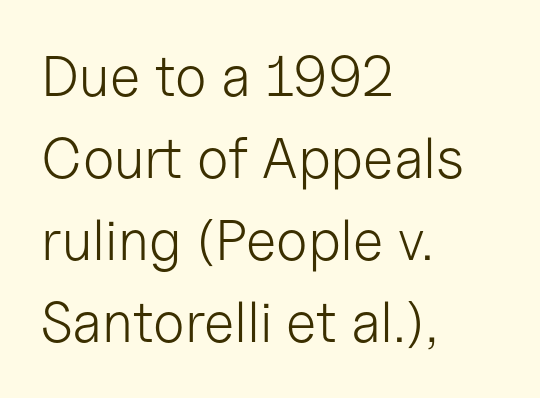
The image shows 57 px light sans-serif type, upright; set left-aligned, normal line spacing (1.44x), normal letter spacing, not underlined; low stroke contrast and a medium x-height.
